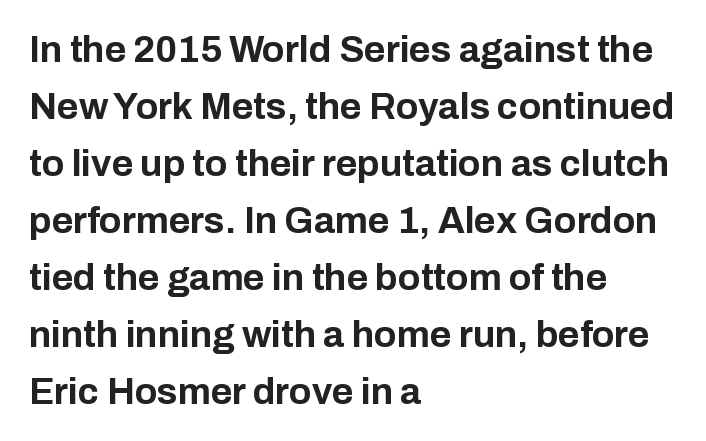
The image shows 37 px bold sans-serif type, upright; set left-aligned, normal line spacing (1.54x), normal letter spacing, not underlined; low stroke contrast and a medium x-height.
